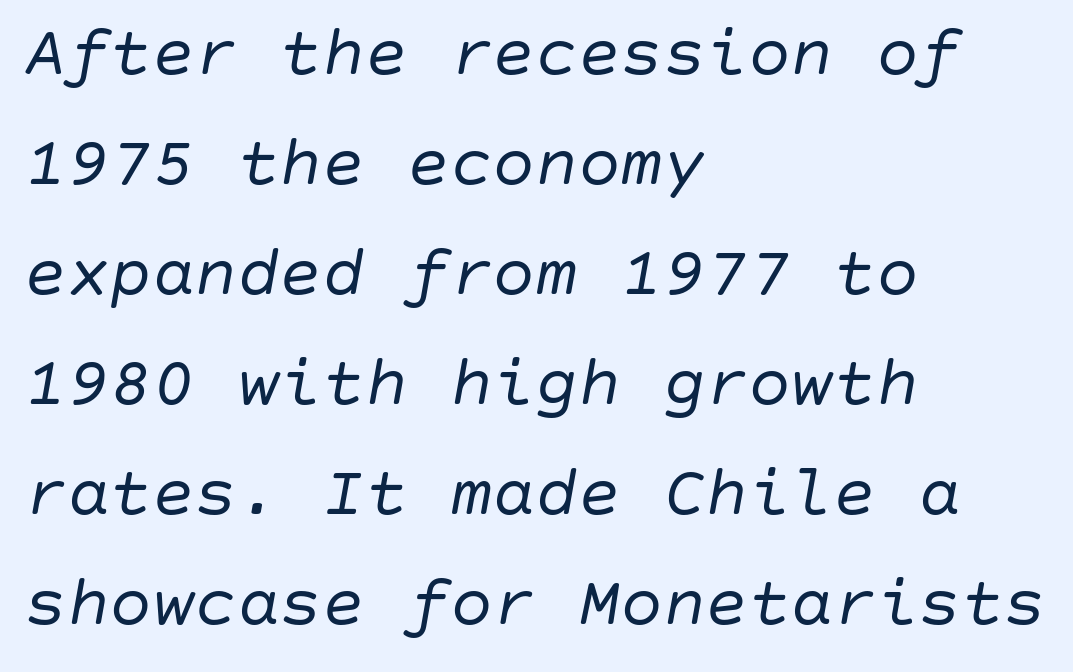
This rendering uses left alignment, leaving the right contour irregular. If you measured baseline to baseline, you'd find a middling distance. Is the stroke heavy? The answer is a plain regular-or-lighter. The zone under the glyphs is completely vacant.
